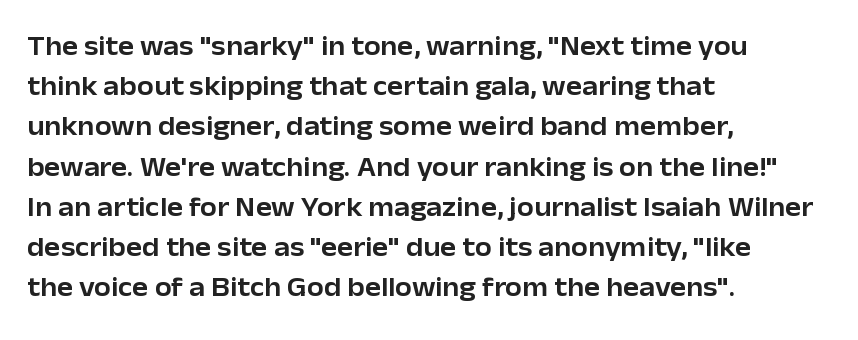
Summary of vertical rhythm: regular, with standard interline spacing. No italicization has been applied; the sample stays upright. One-word summary of the alignment: left. The line texture is even and compact thanks to regular tracking. The space directly below the letters is spotless.
